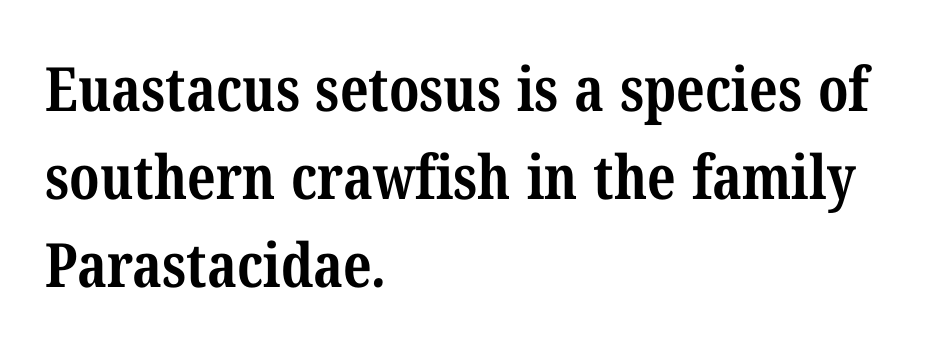
The image shows 61 px bold, condensed serif type; set left-aligned, normal line spacing (1.44x), normal letter spacing, not underlined; medium stroke contrast and a medium x-height.
